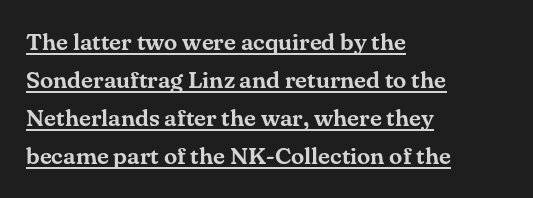
Q: Is the text italic (slanted)? A: No, it is upright.
Q: Is the text underlined? A: Yes.
Q: How is the paragraph aligned? A: Left-aligned.
Q: Is the spacing between letters normal or unusually wide? A: Normal.
Q: Is the spacing between lines tight, normal or loose? A: Normal.
